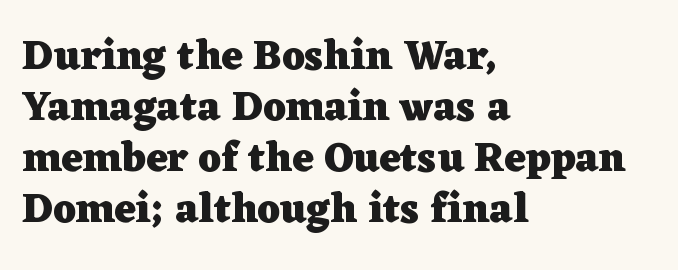
Q: Is the text bold? A: Yes.
Q: Is the text italic (slanted)? A: No, it is upright.
Q: Is the typeface a serif or a sans-serif typeface? A: Serif.
Q: Is the text underlined? A: No.
Q: How is the paragraph aligned? A: Left-aligned.
Q: Is the spacing between letters normal or unusually wide? A: Normal.
Q: Width (condensed, normal, or wide)? A: Wide.
Q: Stroke contrast? A: Low.
Q: x-height? A: Medium.
Q: Monospaced? A: No.
